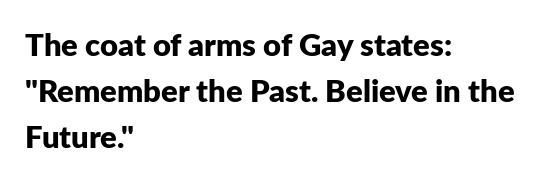
Q: Is the text bold? A: Yes.
Q: Is the text italic (slanted)? A: No, it is upright.
Q: Is the typeface a serif or a sans-serif typeface? A: Sans-serif.
Q: Is the text underlined? A: No.
Q: How is the paragraph aligned? A: Left-aligned.
Q: Is the spacing between letters normal or unusually wide? A: Normal.
Q: Is the spacing between lines tight, normal or loose? A: Normal.
Q: Width (condensed, normal, or wide)? A: Normal.
Q: Stroke contrast? A: Low.
Q: x-height? A: Medium.
Q: Monospaced? A: No.
